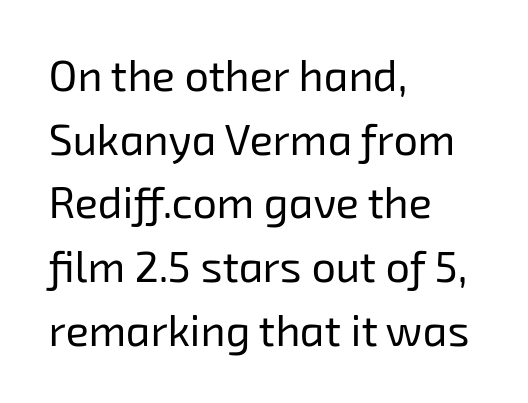
The image shows 43 px regular-weight sans-serif type; set left-aligned, normal line spacing (1.48x), normal letter spacing, not underlined; low stroke contrast and a medium x-height.
